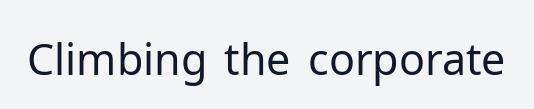
The glyphs in this specimen are sans serif. This is roman type, the default non-slanted kind. Stems and bowls with no extra thickness — not bold. Honestly, the letter spacing is just normal — you wouldn't notice it. The face used here is proportionally spaced, like ordinary book or web type.
